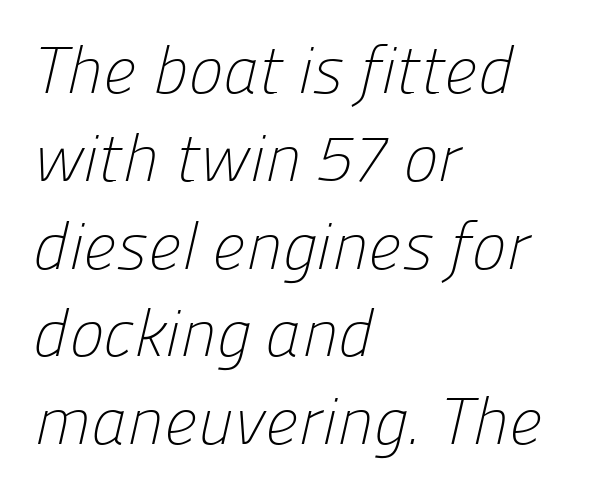
Clear beneath every line of the passage. A typesetter would call this proportional, since set widths differ per character. The compositor pushed each line to the left boundary. The passage shown is not bold in any degree. In terms of letterspacing, this is plain default setting.
